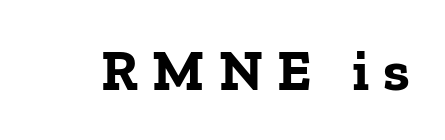
The letters stand straight up with perfectly vertical stems. The horizontal fit of the characters is loose and conspicuously gappy. Each letter keeps its own natural width here, so spacing adapts to shape. Only glyphs here, with clear space below each row.
